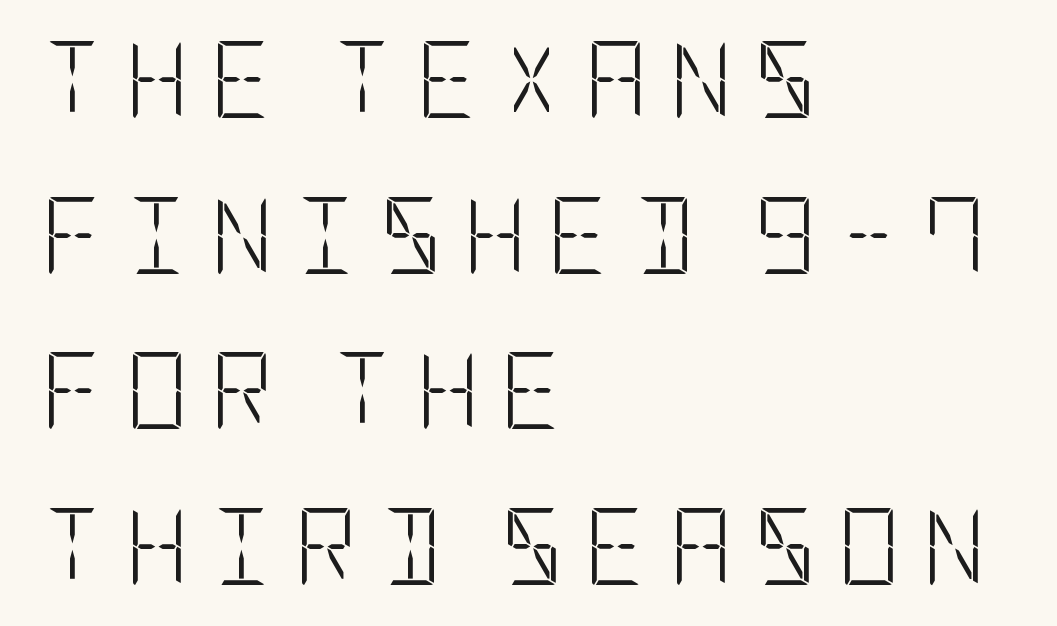
The image shows 77 px light, condensed sans-serif type, upright; set left-aligned, loose line spacing (2.02x), unusually wide letter spacing (+0.28 em), not underlined; low stroke contrast and a large x-height.
